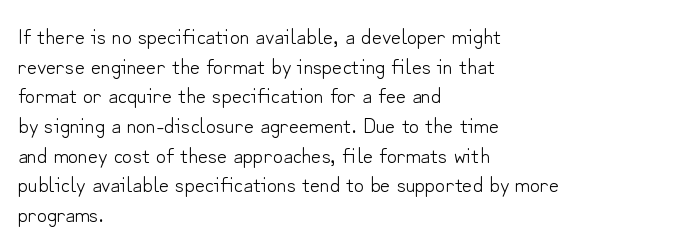
Q: Is the text bold? A: No.
Q: Is the text italic (slanted)? A: No, it is upright.
Q: Is the text underlined? A: No.
Q: How is the paragraph aligned? A: Left-aligned.
Q: Is the spacing between letters normal or unusually wide? A: Normal.
Q: Is the spacing between lines tight, normal or loose? A: Normal.
